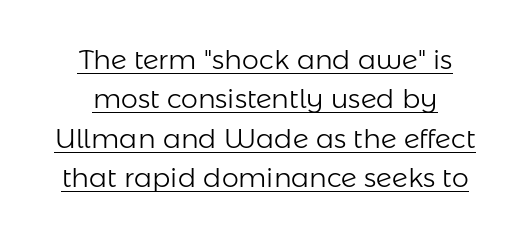
Q: Is the text bold? A: No.
Q: Is the text italic (slanted)? A: No, it is upright.
Q: Is the text underlined? A: Yes.
Q: How is the paragraph aligned? A: Centered.
Q: Is the spacing between letters normal or unusually wide? A: Normal.
Q: Is the spacing between lines tight, normal or loose? A: Normal.
